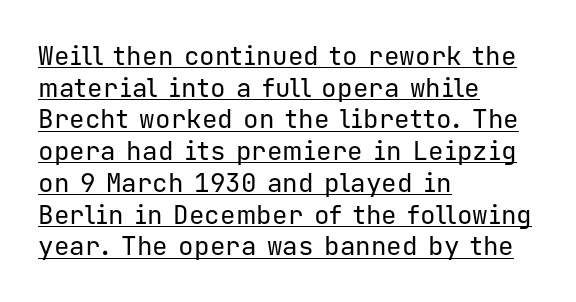
{"italic": "no", "bold": "no", "underline": "yes", "align": "left", "line_spacing_ratio": 1.22, "letter_spacing": "normal", "letter_spacing_em": 0.0, "glyph_px": 26}
